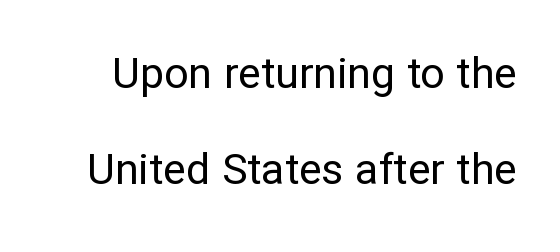
Whoever set this chose breathing room over compactness in the vertical rhythm. Descenders hang freely into open space. Proportional: the letters do not fall into vertical columns. The glyphs in this specimen are sans serif. Letters have the restrained weight of plain body copy at most. Posture: upright roman.
